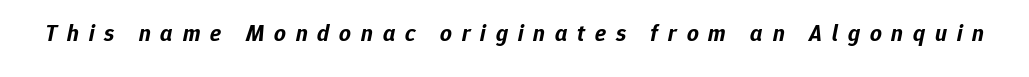
Q: Is the text bold? A: Yes.
Q: Is the text italic (slanted)? A: Yes, it leans right by about 12 degrees.
Q: Is the text underlined? A: No.
Q: Is the spacing between letters normal or unusually wide? A: Unusually wide.
